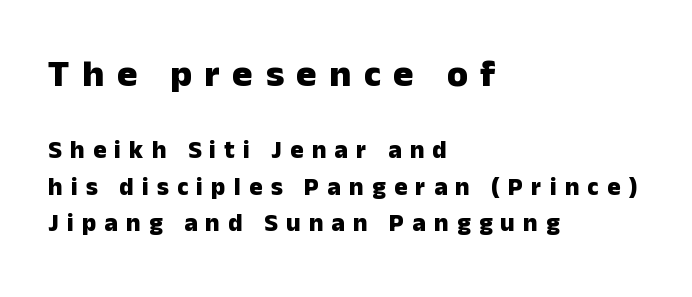
Q: Is the text bold? A: Yes.
Q: Is the text italic (slanted)? A: No, it is upright.
Q: Is the typeface a serif or a sans-serif typeface? A: Sans-serif.
Q: Is the text underlined? A: No.
Q: How is the paragraph aligned? A: Left-aligned.
Q: Is the spacing between letters normal or unusually wide? A: Unusually wide.
Q: Is the spacing between lines tight, normal or loose? A: Normal.
Q: Which block of text is set in a larger size, the first (top) or the second (bottom)? A: The first (top) one.
Q: Width (condensed, normal, or wide)? A: Normal.
Q: Stroke contrast? A: Low.
Q: x-height? A: Medium.
Q: Monospaced? A: No.
